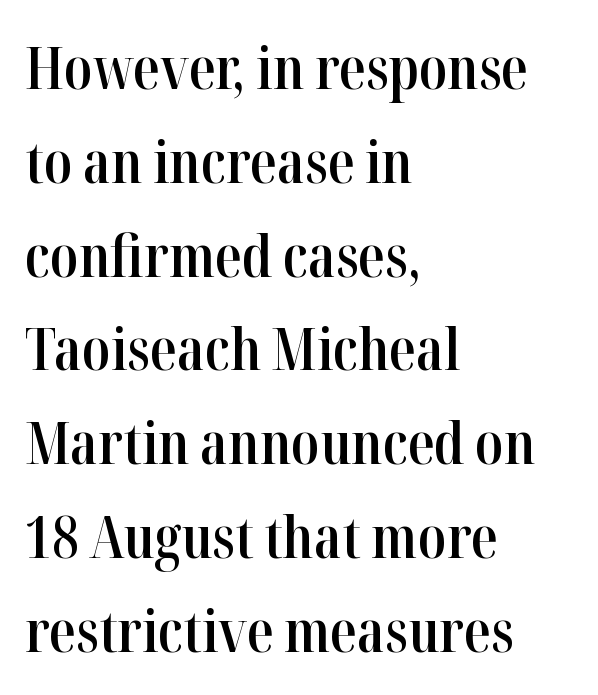
The image shows 59 px semibold, condensed serif type, upright; set left-aligned, normal line spacing (1.59x), normal letter spacing, not underlined; high stroke contrast and a medium x-height.
